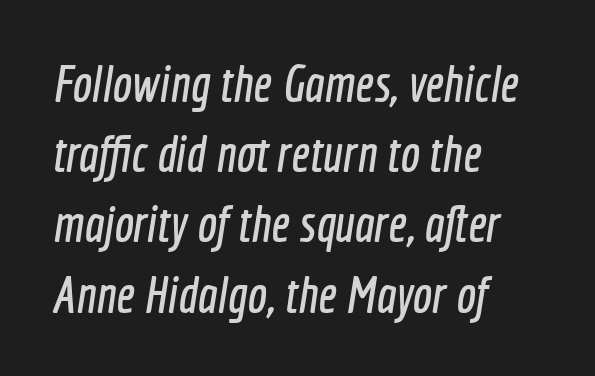
Line spacing here is normal. Varying glyph widths throughout — classic text-font behaviour. Does the type have serifs? No, each stem ends abruptly. The passage is arranged the way most books set body copy — flush left. Between one letter and the next there's only the usual sliver of space. Underlining? Definitely not there.
